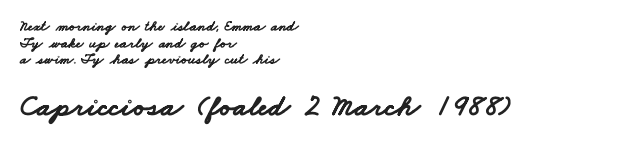
Type without underlining. This rendering uses left alignment, leaving the right contour irregular. In this sample the second text group is rendered at the bigger scale. Varying glyph widths throughout — classic text-font behaviour. Letterform terminals end flat and unadorned throughout the passage.
